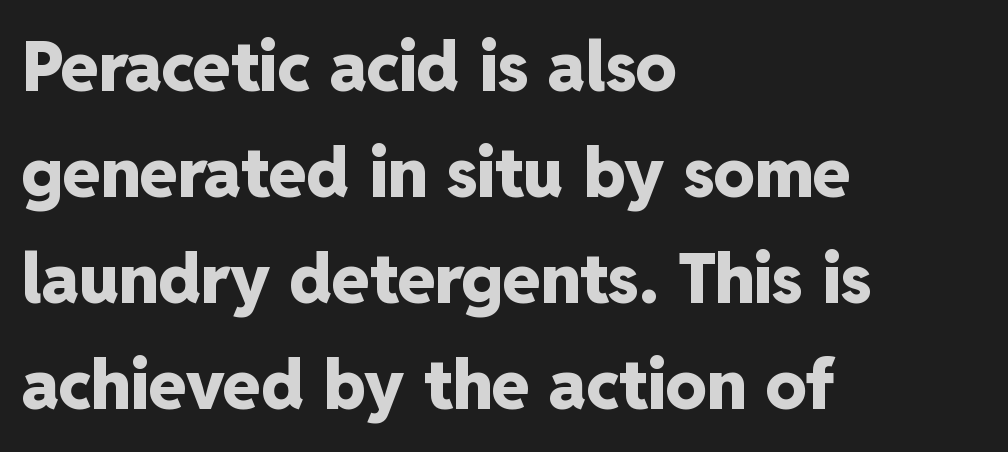
One-word summary of the alignment: left. Here the designer chose a conventional face with non-uniform glyph widths. Nobody drew a line under any word here. Each word holds together tightly as a unit, with standard inter-letter gaps. The rendering uses a bold face; every stroke is thick and dark.
